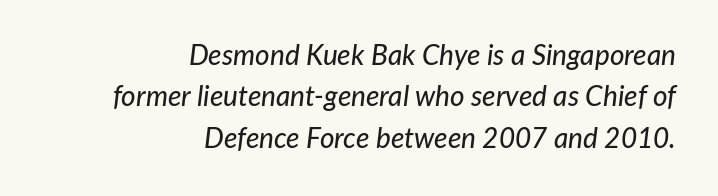
The image shows 28 px text type, italic (leaning right); set right-aligned, normal line spacing (1.48x), normal letter spacing, not underlined; low stroke contrast and a medium x-height.
